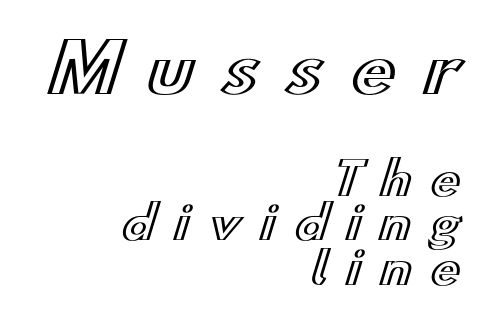
Two sizes are in play, and the larger belongs to the first block. Is the block centered? No — it sits flush against the right margin. In terms of letterspacing, this is a distinctly airy, spread setting. Quick note: interline space is minimal.
